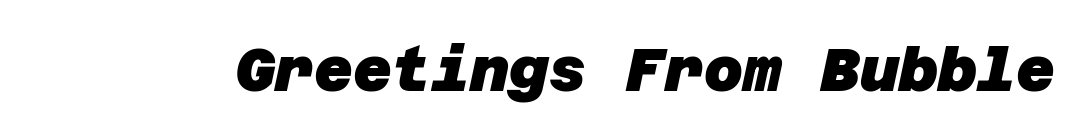
The image shows 60 px heavy sans-serif type; set normal letter spacing, not underlined; low stroke contrast and a large x-height.
